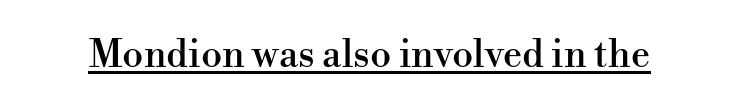
A typesetter would call this proportional, since set widths differ per character. This sample uses an upright cut, with every glyph sitting square on the baseline. In terms of letterspacing, this is plain default setting. The type family on display is of the serif kind. Quick note: underline on.
